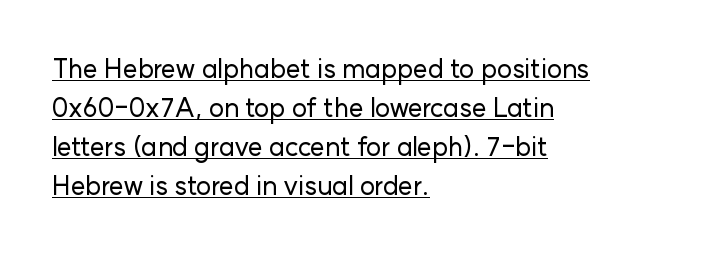
The image shows 26 px text type, upright; set left-aligned, normal line spacing (1.5x), normal letter spacing, underlined.
